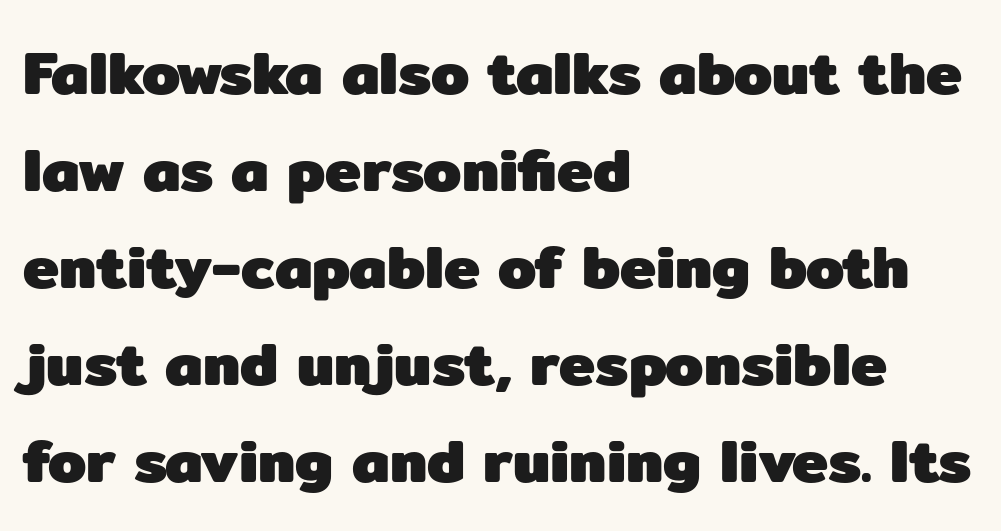
{"serif": "no", "italic": "no", "bold": "yes", "weight": "heavy", "width": "normal", "stroke_contrast": "low", "x_height": "medium", "monospaced": "no", "underline": "no", "align": "left", "line_spacing": "normal", "line_spacing_ratio": 1.59, "letter_spacing": "normal", "letter_spacing_em": 0.0, "glyph_px": 61}
